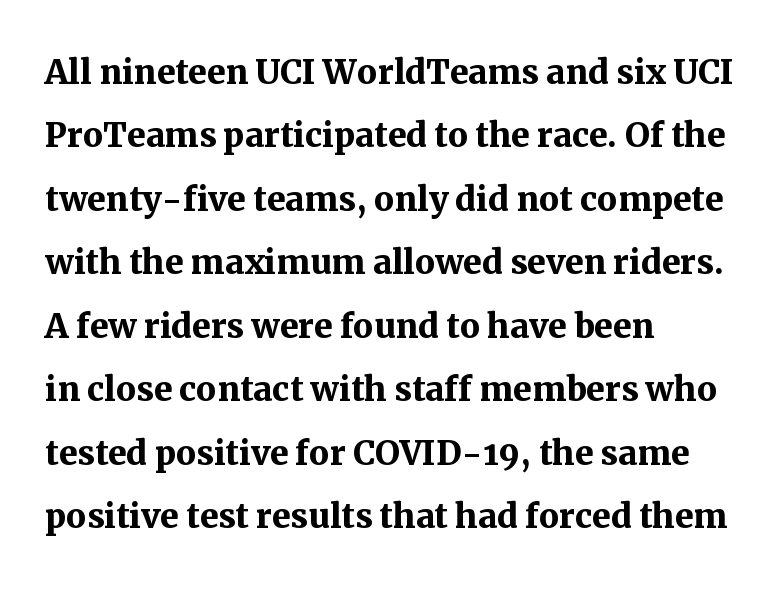
Q: Is the text bold? A: Yes.
Q: Is the text italic (slanted)? A: No, it is upright.
Q: Is the typeface a serif or a sans-serif typeface? A: Serif.
Q: Is the text underlined? A: No.
Q: How is the paragraph aligned? A: Left-aligned.
Q: Is the spacing between letters normal or unusually wide? A: Normal.
Q: Is the spacing between lines tight, normal or loose? A: Normal.
Q: Width (condensed, normal, or wide)? A: Normal.
Q: Stroke contrast? A: Medium.
Q: x-height? A: Medium.
Q: Monospaced? A: No.
